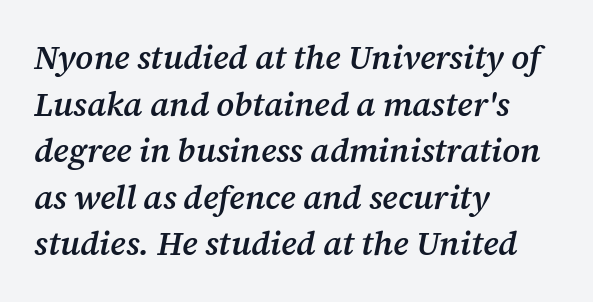
To sum up the face: it has serifs. Firm but not heavy-handed strokes: this text is semibold. Words float on clear page, feet unadorned. Does extra space separate the letters? No, they use regular spacing.
